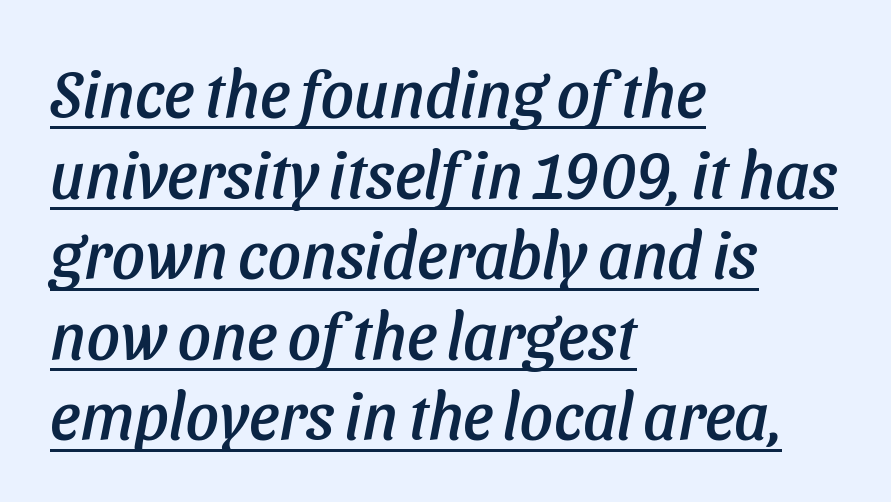
Q: Is the text italic (slanted)? A: Yes, it leans right by about 11 degrees.
Q: Is the text underlined? A: Yes.
Q: How is the paragraph aligned? A: Left-aligned.
Q: Is the spacing between letters normal or unusually wide? A: Normal.
Q: Width (condensed, normal, or wide)? A: Normal.
Q: Stroke contrast? A: Low.
Q: x-height? A: Medium.
Q: Monospaced? A: No.
